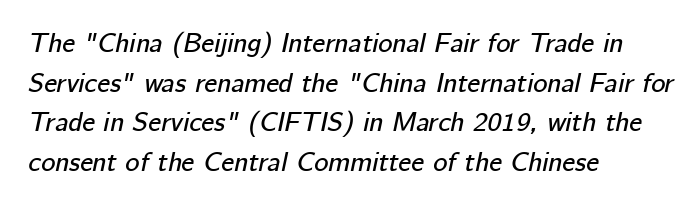
{"italic": "yes", "lean": "right", "slant_degrees": 12, "underline": "no", "align": "left", "line_spacing": "normal", "line_spacing_ratio": 1.47, "letter_spacing": "normal", "letter_spacing_em": 0.0, "glyph_px": 27}
